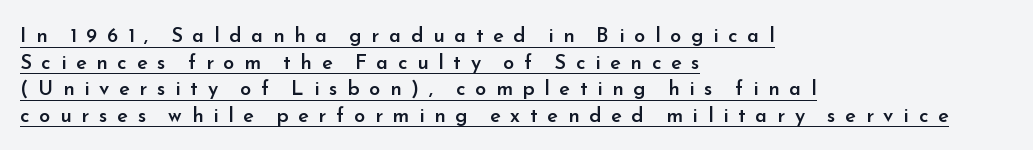
Q: Is the text bold? A: Semi-bold.
Q: Is the text italic (slanted)? A: No, it is upright.
Q: Is the text underlined? A: Yes.
Q: How is the paragraph aligned? A: Left-aligned.
Q: Is the spacing between letters normal or unusually wide? A: Unusually wide.
Q: Is the spacing between lines tight, normal or loose? A: Normal.
